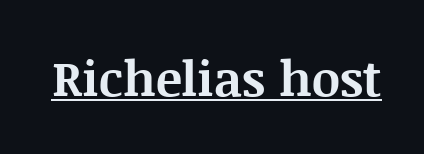
Q: Is the text bold? A: Yes.
Q: Is the text italic (slanted)? A: No, it is upright.
Q: Is the typeface a serif or a sans-serif typeface? A: Serif.
Q: Is the text underlined? A: Yes.
Q: Is the spacing between letters normal or unusually wide? A: Normal.
Q: Width (condensed, normal, or wide)? A: Normal.
Q: Stroke contrast? A: Medium.
Q: x-height? A: Large.
Q: Monospaced? A: No.
